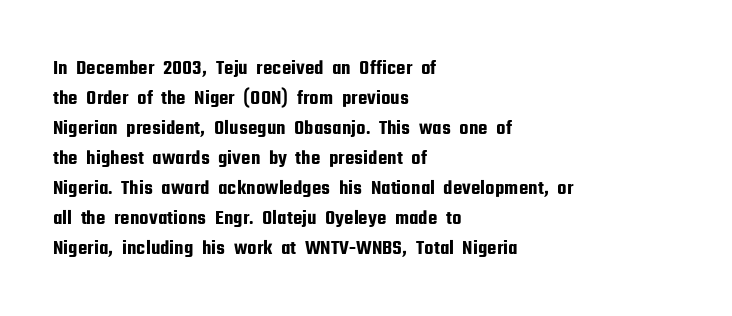
Q: Is the text italic (slanted)? A: No, it is upright.
Q: Is the text underlined? A: No.
Q: How is the paragraph aligned? A: Left-aligned.
Q: Is the spacing between letters normal or unusually wide? A: Normal.
Q: Is the spacing between lines tight, normal or loose? A: Normal.
